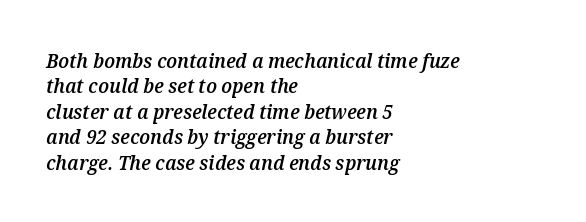
Q: Is the text bold? A: Semi-bold.
Q: Is the text italic (slanted)? A: Yes, it leans right by about 12 degrees.
Q: Is the text underlined? A: No.
Q: How is the paragraph aligned? A: Left-aligned.
Q: Is the spacing between letters normal or unusually wide? A: Normal.
Q: Is the spacing between lines tight, normal or loose? A: Normal.
